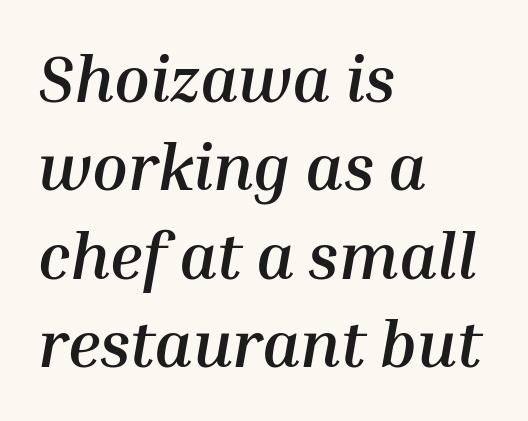
Q: Is the text bold? A: Yes.
Q: Is the text italic (slanted)? A: Yes, it leans right by about 10 degrees.
Q: Is the text underlined? A: No.
Q: How is the paragraph aligned? A: Left-aligned.
Q: Is the spacing between letters normal or unusually wide? A: Normal.
Q: Is the spacing between lines tight, normal or loose? A: Normal.
Q: Width (condensed, normal, or wide)? A: Normal.
Q: Stroke contrast? A: Medium.
Q: x-height? A: Medium.
Q: Monospaced? A: No.
